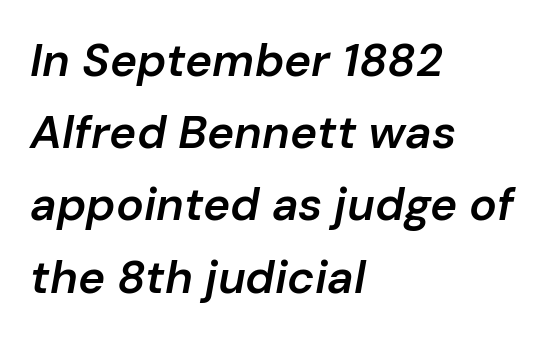
{"italic": "yes", "lean": "right", "slant_degrees": 10, "bold": "semi", "weight": "semibold", "width": "normal", "stroke_contrast": "low", "x_height": "medium", "monospaced": "no", "underline": "no", "align": "left", "line_spacing": "normal", "line_spacing_ratio": 1.57, "letter_spacing": "normal", "letter_spacing_em": 0.0, "glyph_px": 46}
